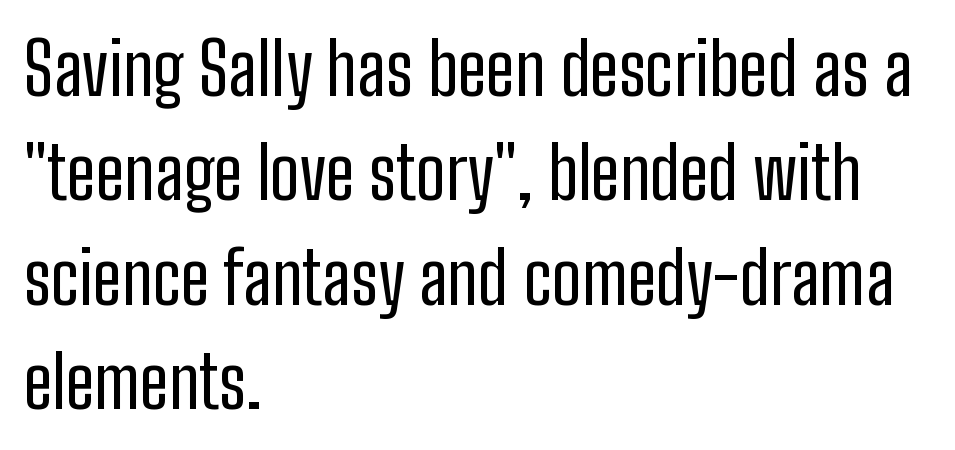
Q: Is the text bold? A: No.
Q: Is the text italic (slanted)? A: No, it is upright.
Q: Is the typeface a serif or a sans-serif typeface? A: Sans-serif.
Q: Is the text underlined? A: No.
Q: How is the paragraph aligned? A: Left-aligned.
Q: Is the spacing between letters normal or unusually wide? A: Normal.
Q: Is the spacing between lines tight, normal or loose? A: Normal.
Q: Width (condensed, normal, or wide)? A: Condensed.
Q: Stroke contrast? A: Low.
Q: x-height? A: Medium.
Q: Monospaced? A: No.
